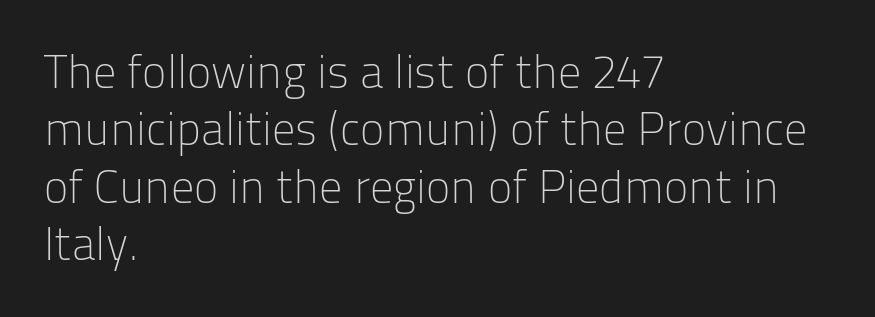
Q: Is the text bold? A: No.
Q: Is the text italic (slanted)? A: No, it is upright.
Q: Is the typeface a serif or a sans-serif typeface? A: Sans-serif.
Q: Is the text underlined? A: No.
Q: How is the paragraph aligned? A: Left-aligned.
Q: Is the spacing between letters normal or unusually wide? A: Normal.
Q: Is the spacing between lines tight, normal or loose? A: Normal.
Q: Width (condensed, normal, or wide)? A: Normal.
Q: Stroke contrast? A: Low.
Q: x-height? A: Medium.
Q: Monospaced? A: No.
